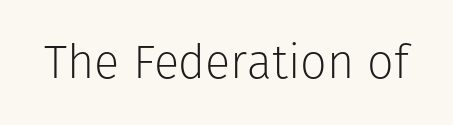
The image shows 47 px light sans-serif type, upright; set normal letter spacing, not underlined; low stroke contrast and a medium x-height.
